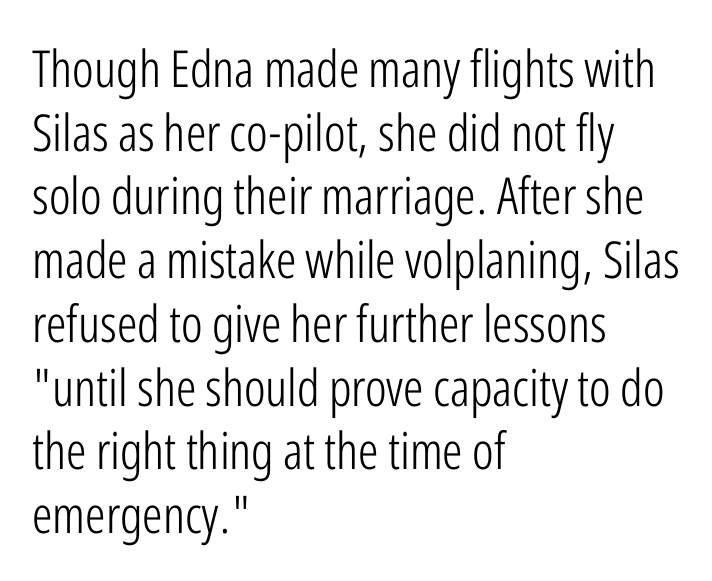
The face used here is rendered with its standard letterfit. Unlike a traditional serif, this face leaves its strokes unadorned. Regular leading. The passage shown is not bold in any degree. A typesetter would mark this as roman, not italic. Proportional: the letters do not fall into vertical columns.
